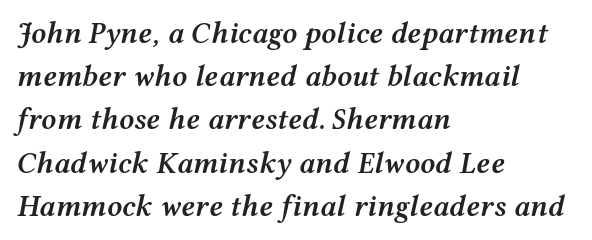
{"italic": "yes", "lean": "right", "slant_degrees": 12, "bold": "semi", "weight": "semibold", "width": "wide", "stroke_contrast": "medium", "x_height": "medium", "monospaced": "no", "underline": "no", "align": "left", "line_spacing": "normal", "line_spacing_ratio": 1.44, "letter_spacing": "normal", "letter_spacing_em": 0.0, "glyph_px": 30}
